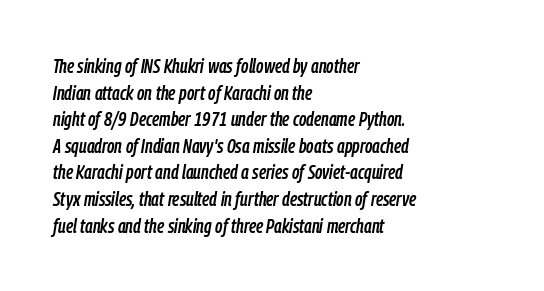
{"italic": "yes", "lean": "right", "slant_degrees": 9, "underline": "no", "align": "left", "line_spacing": "normal", "line_spacing_ratio": 1.33, "letter_spacing": "normal", "letter_spacing_em": 0.0, "glyph_px": 20}
